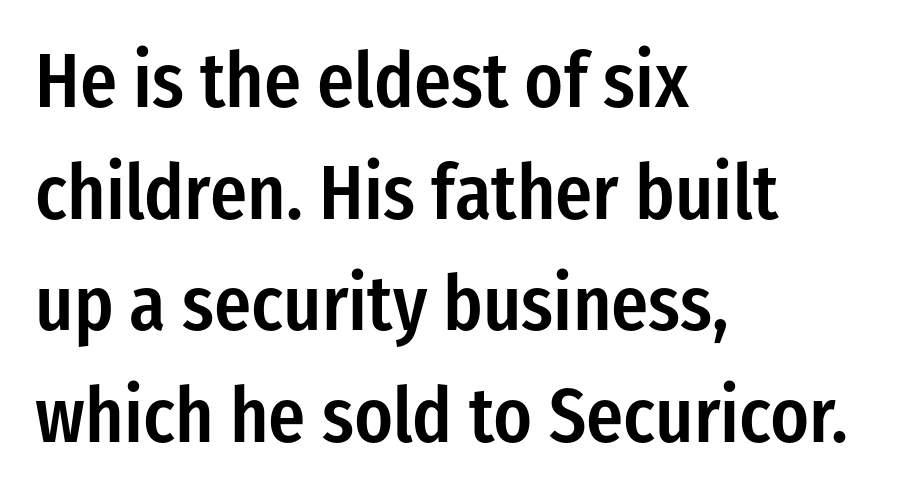
Q: Is the text bold? A: Semi-bold.
Q: Is the text italic (slanted)? A: No, it is upright.
Q: Is the typeface a serif or a sans-serif typeface? A: Sans-serif.
Q: Is the text underlined? A: No.
Q: How is the paragraph aligned? A: Left-aligned.
Q: Is the spacing between letters normal or unusually wide? A: Normal.
Q: Is the spacing between lines tight, normal or loose? A: Normal.
Q: Width (condensed, normal, or wide)? A: Condensed.
Q: Stroke contrast? A: Low.
Q: x-height? A: Medium.
Q: Monospaced? A: No.
